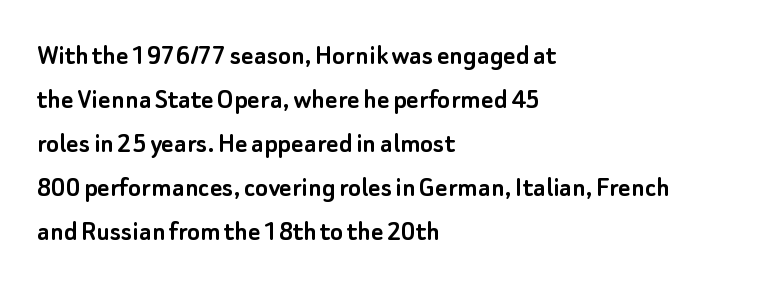
{"serif": "no", "italic": "no", "width": "normal", "stroke_contrast": "low", "x_height": "small", "monospaced": "no", "underline": "no", "align": "left", "line_spacing": "normal", "line_spacing_ratio": 1.47, "letter_spacing": "normal", "letter_spacing_em": 0.0, "glyph_px": 30}
